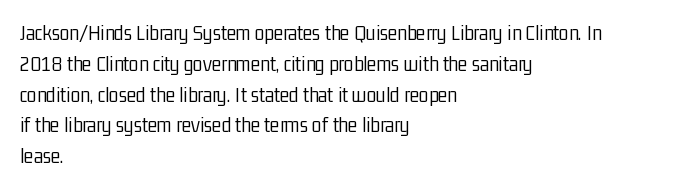
Q: Is the text bold? A: No.
Q: Is the text italic (slanted)? A: No, it is upright.
Q: Is the text underlined? A: No.
Q: How is the paragraph aligned? A: Left-aligned.
Q: Is the spacing between letters normal or unusually wide? A: Normal.
Q: Is the spacing between lines tight, normal or loose? A: Normal.
